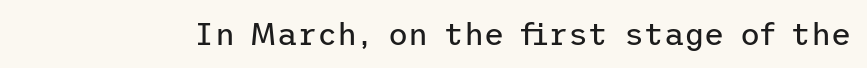
Q: Is the text bold? A: No.
Q: Is the text italic (slanted)? A: No, it is upright.
Q: Is the typeface a serif or a sans-serif typeface? A: Sans-serif.
Q: Is the text underlined? A: No.
Q: Is the spacing between letters normal or unusually wide? A: Normal.
Q: Width (condensed, normal, or wide)? A: Normal.
Q: Stroke contrast? A: Low.
Q: x-height? A: Medium.
